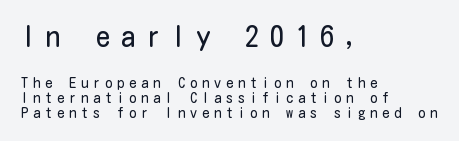
The image shows 29 px regular-weight, condensed sans-serif type, upright; set left-aligned, tight line spacing (1.06x), unusually wide letter spacing (+0.36 em), not underlined; the first (top) block is 2.07x larger; low stroke contrast and a medium x-height.
